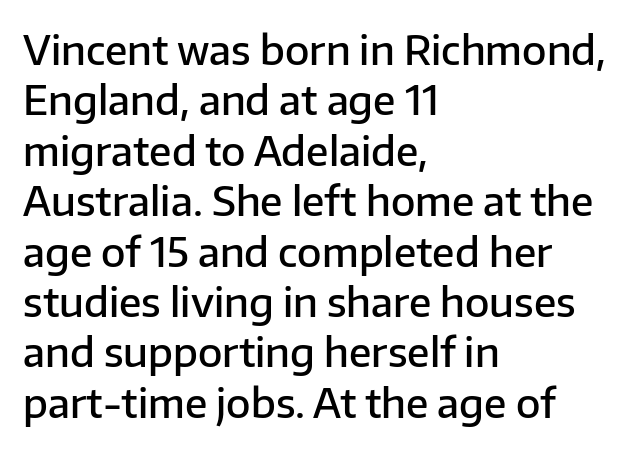
The lettering holds an erect, upright posture throughout. A bit beefed up — I'd call it semibold rather than bold. Examine the stroke ends and you'll find no serifs. Interline gaps are of average width in this sample.
